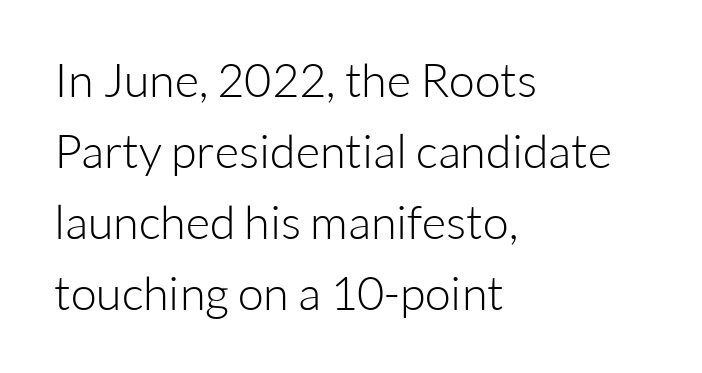
{"serif": "no", "italic": "no", "bold": "no", "weight": "light", "width": "normal", "stroke_contrast": "low", "x_height": "medium", "monospaced": "no", "underline": "no", "align": "left", "line_spacing": "normal", "line_spacing_ratio": 1.51, "letter_spacing": "normal", "letter_spacing_em": 0.0, "glyph_px": 47}
